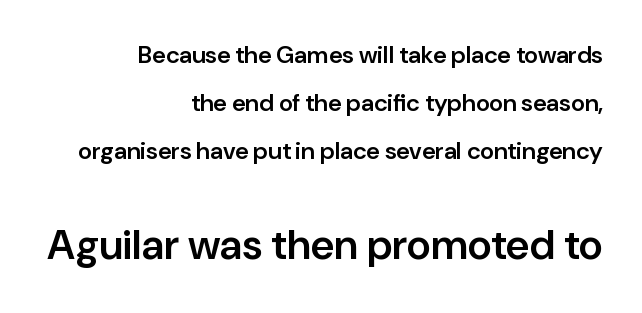
{"serif": "no", "italic": "no", "bold": "semi", "weight": "semibold", "width": "normal", "stroke_contrast": "low", "x_height": "medium", "monospaced": "no", "underline": "no", "align": "right", "line_spacing": "loose", "line_spacing_ratio": 2.01, "letter_spacing": "normal", "letter_spacing_em": 0.0, "larger_block": "second", "size_ratio": 1.75, "glyph_px": 42}
